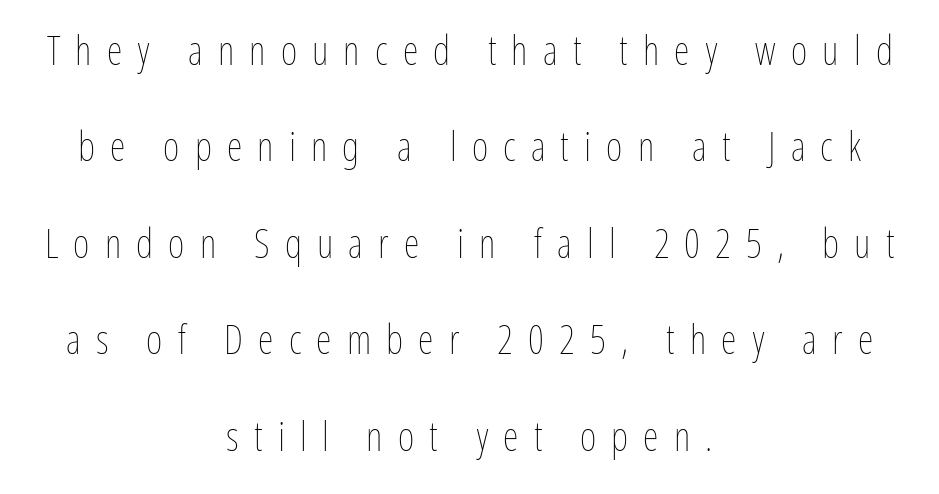
The image shows 40 px thin, condensed type, upright; set centered, loose line spacing (2.41x), unusually wide letter spacing (+0.38 em), not underlined; low stroke contrast and a medium x-height.
